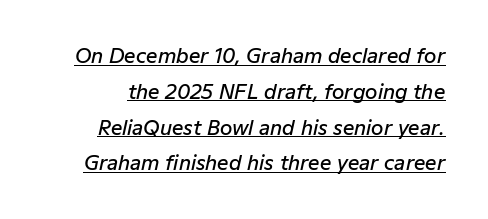
The strokes are fattened partway — semibold, not bold. These lines were composed using italics. The letters sit at their default tracking, neither squeezed nor spread. These characters rest on top of a visible drawn line.
